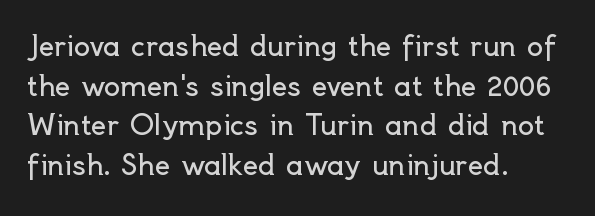
Q: Is the text bold? A: No.
Q: Is the text italic (slanted)? A: No, it is upright.
Q: Is the text underlined? A: No.
Q: How is the paragraph aligned? A: Left-aligned.
Q: Is the spacing between letters normal or unusually wide? A: Normal.
Q: Is the spacing between lines tight, normal or loose? A: Normal.
